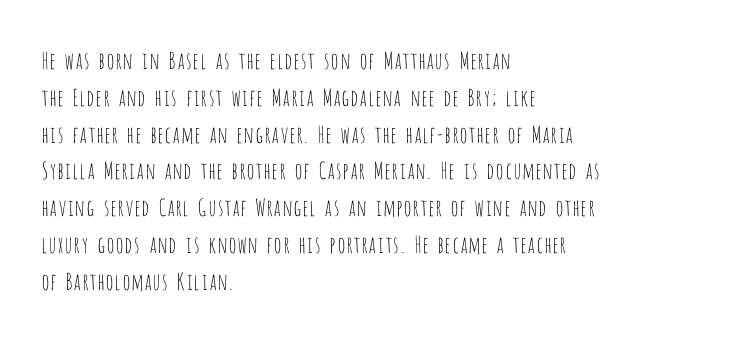
The rendering uses a moderate line-height, typical for paragraphs. The cut favours lightness, reaching ordinary text weight at its darkest. This is roman type, the default non-slanted kind. A student would call this left alignment; a typographer would say flush left, rag right. Honestly, there is no underline to notice here at all. The letterforms sit shoulder to shoulder at normal distance.
